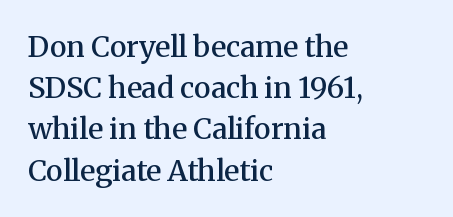
The line-height multiplier appears to be the usual default. The typeface chosen for these lines features serifs. A bare baseline throughout the passage. The letters sit at their default tracking, neither squeezed nor spread. What weight is shown? A semibold, between regular and bold. The font's upright variant was chosen for this text.
